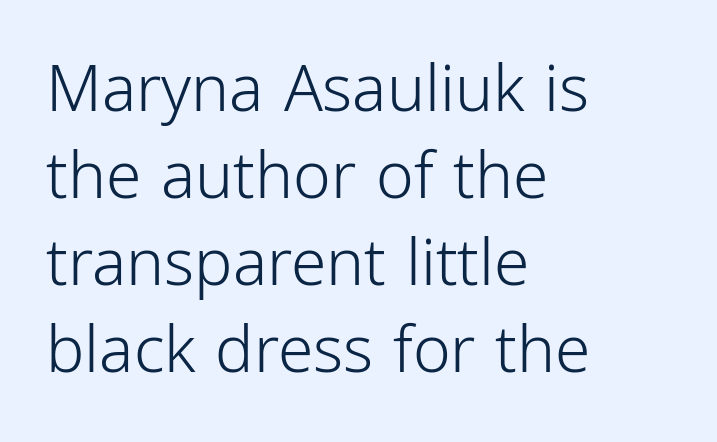
The image shows 64 px light, condensed sans-serif type, upright; set left-aligned, normal line spacing (1.36x), normal letter spacing, not underlined; low stroke contrast and a medium x-height.
